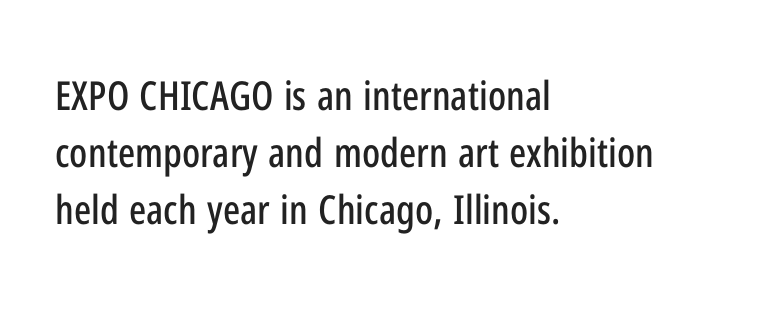
Q: Is the text italic (slanted)? A: No, it is upright.
Q: Is the typeface a serif or a sans-serif typeface? A: Sans-serif.
Q: Is the text underlined? A: No.
Q: How is the paragraph aligned? A: Left-aligned.
Q: Is the spacing between letters normal or unusually wide? A: Normal.
Q: Is the spacing between lines tight, normal or loose? A: Normal.
Q: Width (condensed, normal, or wide)? A: Condensed.
Q: Stroke contrast? A: Low.
Q: x-height? A: Medium.
Q: Monospaced? A: No.
